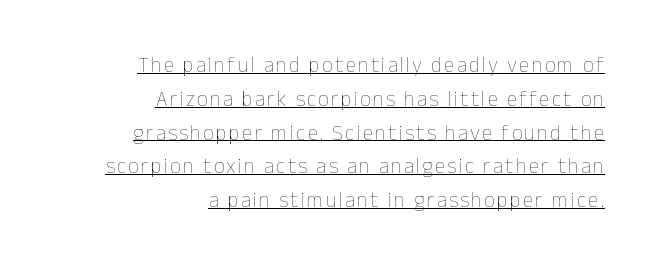
The image shows 21 px text type, upright; set right-aligned, normal line spacing (1.61x), underlined.
